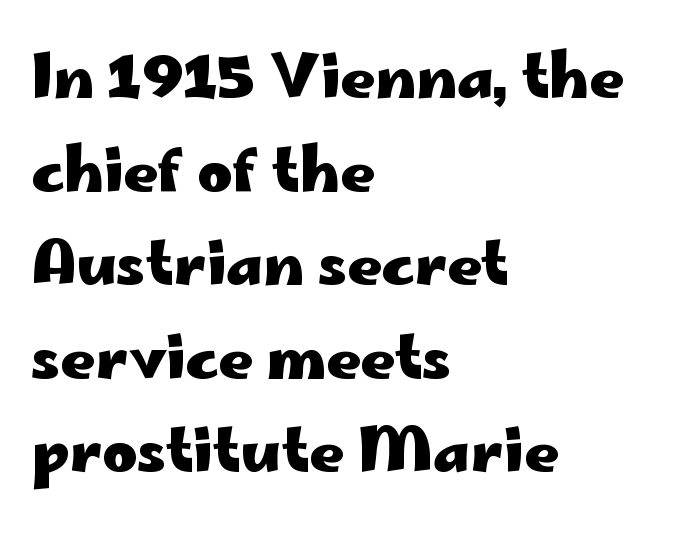
A typesetter would call this zero additional tracking. Words float on clear page, feet unadorned. Characters remain perfectly vertical along every line. Font category for this specimen: sans-serif. Leading matches the norm, producing a regular column. The face used here is proportionally spaced, like ordinary book or web type.
